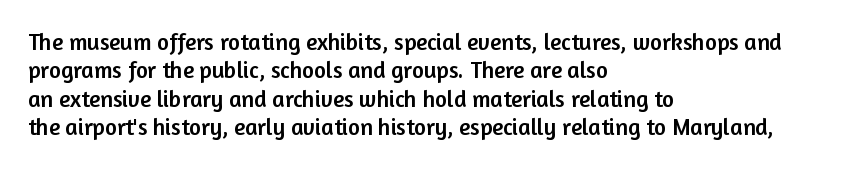
The image shows 23 px text type, upright; set left-aligned, line spacing 1.23x, normal letter spacing, not underlined.
